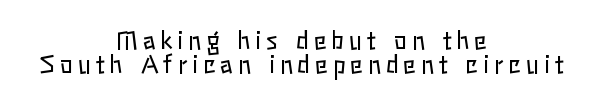
The image shows 24 px text type, upright; set centered, tight line spacing (1.01x), unusually wide letter spacing (+0.2 em), not underlined.
